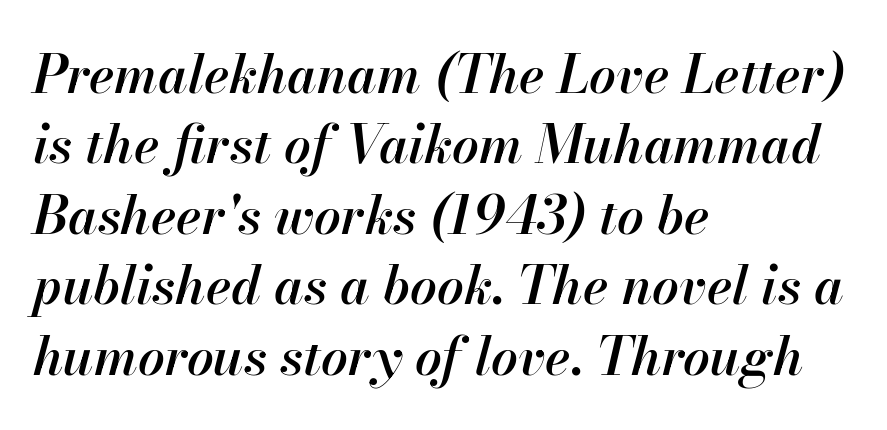
Summary of vertical rhythm: regular, with standard interline spacing. The rendering applies a slant to the glyphs. The typesetter chose a ragged-right arrangement here. Every letter is mildly thick-stroked: semibold rather than bold. Honestly, the letter spacing is just normal — you wouldn't notice it.
